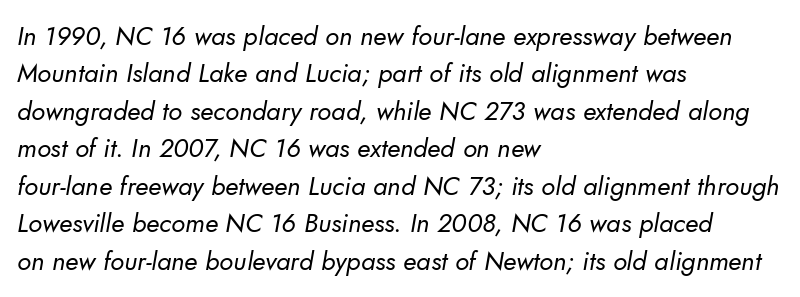
The image shows 26 px text type; set left-aligned, normal line spacing (1.44x), normal letter spacing, not underlined.
